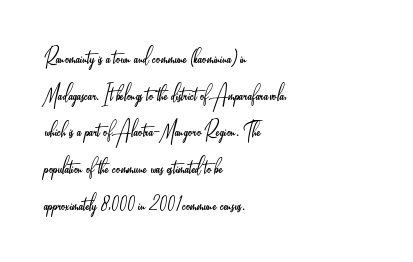
Q: Is the text bold? A: No.
Q: Is the text italic (slanted)? A: Yes.
Q: Is the text underlined? A: No.
Q: How is the paragraph aligned? A: Left-aligned.
Q: Is the spacing between letters normal or unusually wide? A: Normal.
Q: Is the spacing between lines tight, normal or loose? A: Normal.
